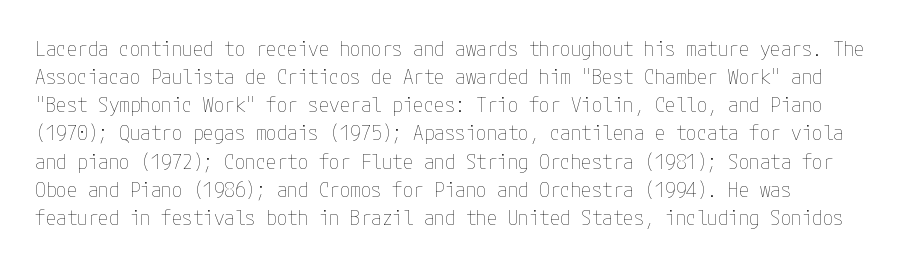
Plain, unruled lines of type. Caption: standard tracking, unaltered. The lettering stays uniformly vertical, giving the passage a roman look. The characters are drawn with everyday or finer stroke widths. Reading down the column, the eye jumps a familiar distance to each next line.
